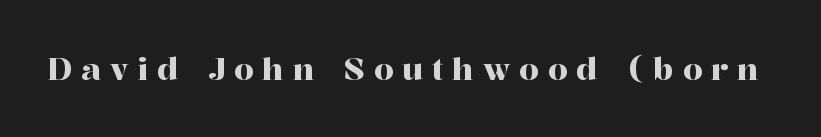
The image shows 31 px serif type, upright; set unusually wide letter spacing (+0.29 em), not underlined; high stroke contrast and a medium x-height.
